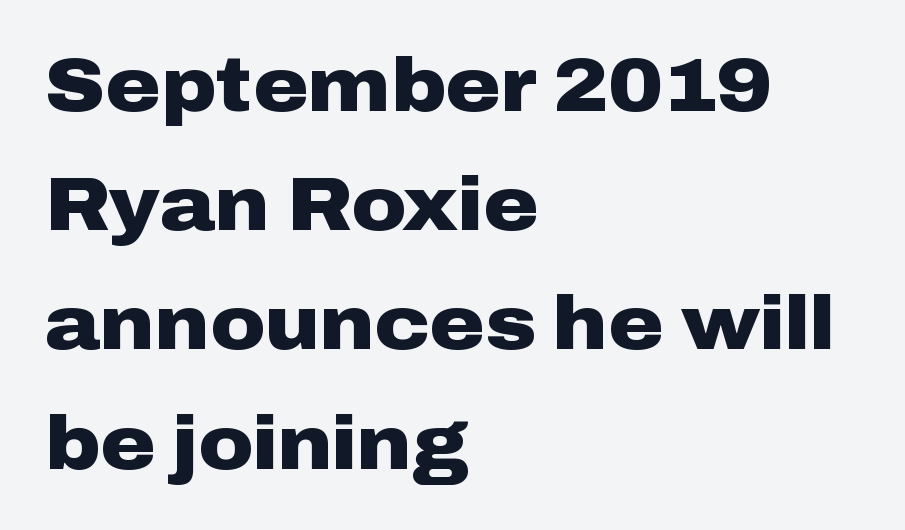
What stands out about the letter spacing? Nothing — it is the standard amount. The axis of the letterforms is exactly vertical. The designer went with a sans here, leaving each stem footless. Typeset ragged right — the left edge is the straight one. The specimen omits any rule beneath the text block's lines.
